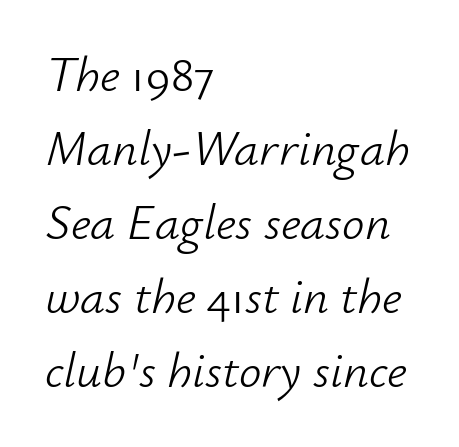
Q: Is the text bold? A: No.
Q: Is the text italic (slanted)? A: Yes, it leans right by about 12 degrees.
Q: Is the text underlined? A: No.
Q: How is the paragraph aligned? A: Left-aligned.
Q: Is the spacing between letters normal or unusually wide? A: Normal.
Q: Is the spacing between lines tight, normal or loose? A: Normal.
Q: Width (condensed, normal, or wide)? A: Normal.
Q: Stroke contrast? A: Low.
Q: x-height? A: Small.
Q: Monospaced? A: No.
